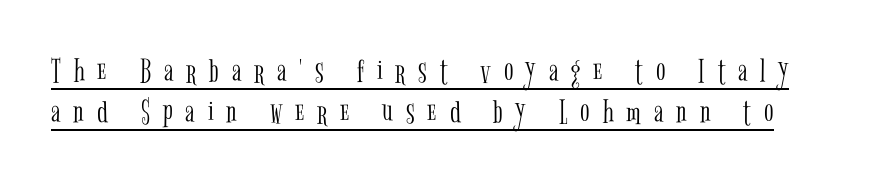
The image shows 35 px light, condensed serif type, upright; set line spacing 1.17x, unusually wide letter spacing (+0.37 em), underlined; low stroke contrast and a medium x-height.
